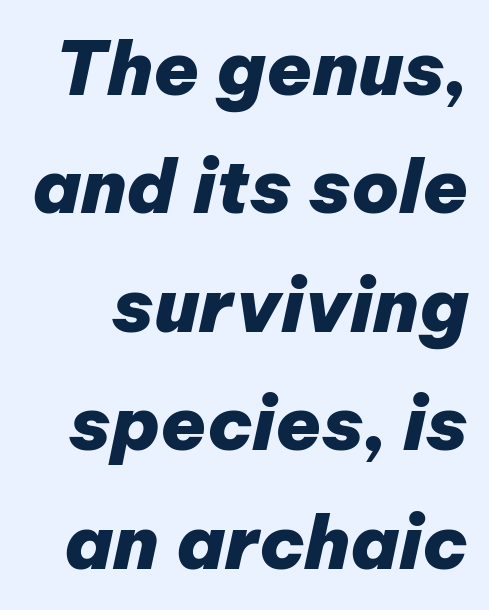
The image shows 74 px heavy type, italic (leaning right); set normal line spacing (1.6x), normal letter spacing, not underlined; low stroke contrast and a medium x-height.
